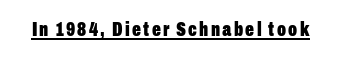
The image shows 21 px bold type, upright; set underlined.
